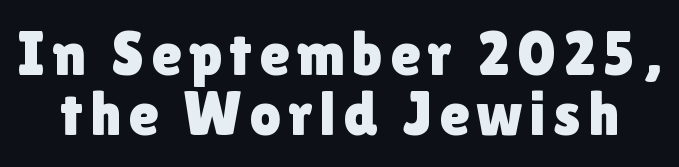
Q: Is the text italic (slanted)? A: No, it is upright.
Q: Is the typeface a serif or a sans-serif typeface? A: Sans-serif.
Q: Is the text underlined? A: No.
Q: Is the spacing between lines tight, normal or loose? A: Tight.
Q: Width (condensed, normal, or wide)? A: Normal.
Q: x-height? A: Medium.
Q: Monospaced? A: No.
